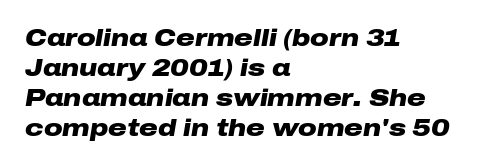
Q: Is the text bold? A: Yes.
Q: Is the text italic (slanted)? A: Yes, it leans right by about 10 degrees.
Q: Is the text underlined? A: No.
Q: How is the paragraph aligned? A: Left-aligned.
Q: Is the spacing between letters normal or unusually wide? A: Normal.
Q: Is the spacing between lines tight, normal or loose? A: Normal.
